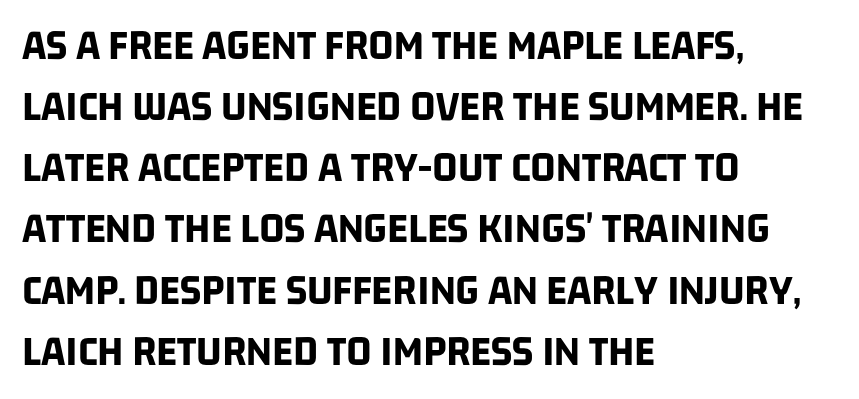
Q: Is the text bold? A: Yes.
Q: Is the typeface a serif or a sans-serif typeface? A: Sans-serif.
Q: Is the text underlined? A: No.
Q: How is the paragraph aligned? A: Left-aligned.
Q: Is the spacing between letters normal or unusually wide? A: Normal.
Q: Is the spacing between lines tight, normal or loose? A: Normal.
Q: Width (condensed, normal, or wide)? A: Condensed.
Q: Stroke contrast? A: Low.
Q: x-height? A: Large.
Q: Monospaced? A: No.
